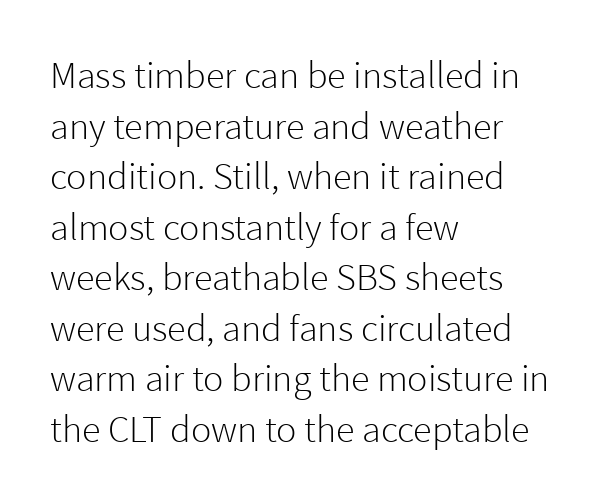
The image shows 38 px light sans-serif type, upright; set left-aligned, normal line spacing (1.33x), normal letter spacing, not underlined; a medium x-height.
